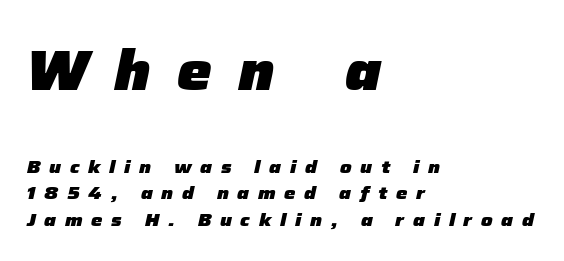
Q: Is the text bold? A: Yes.
Q: Is the text italic (slanted)? A: Yes, it leans right by about 12 degrees.
Q: Is the text underlined? A: No.
Q: How is the paragraph aligned? A: Left-aligned.
Q: Is the spacing between letters normal or unusually wide? A: Unusually wide.
Q: Is the spacing between lines tight, normal or loose? A: Normal.
Q: Which block of text is set in a larger size, the first (top) or the second (bottom)? A: The first (top) one.
Q: Width (condensed, normal, or wide)? A: Normal.
Q: Stroke contrast? A: Low.
Q: x-height? A: Medium.
Q: Monospaced? A: No.
